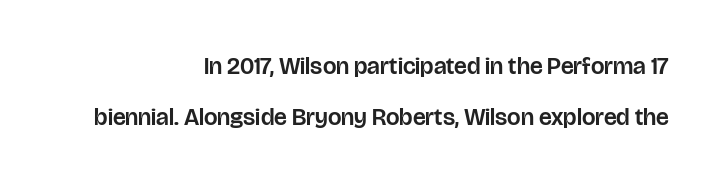
The image shows 24 px text type, upright; set right-aligned, loose line spacing (2.11x), normal letter spacing, not underlined.
